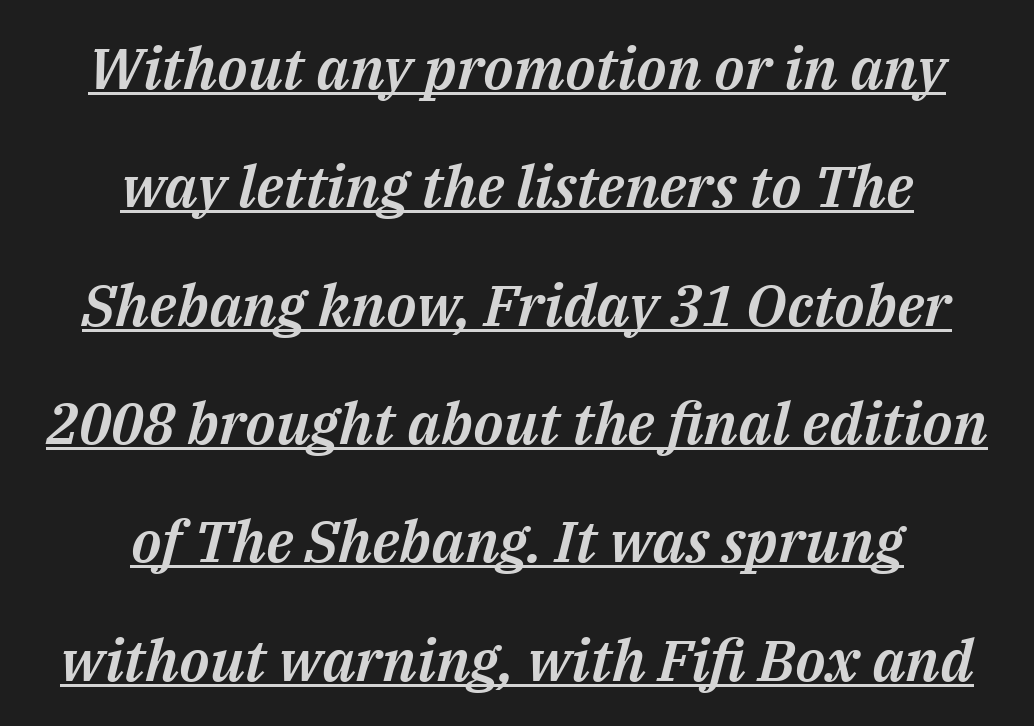
The image shows 58 px text type, italic (leaning right); set centered, loose line spacing (2.04x), normal letter spacing, underlined; medium stroke contrast and a medium x-height.
